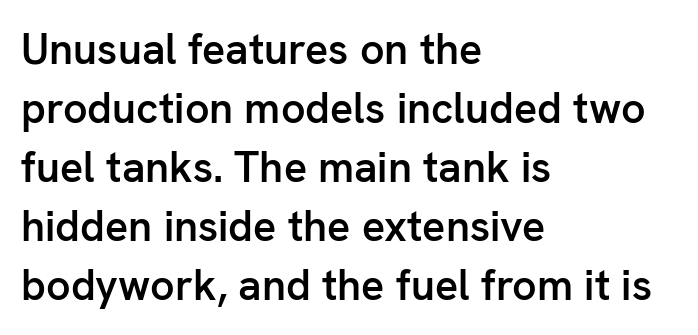
{"serif": "no", "italic": "no", "bold": "semi", "weight": "semibold", "width": "normal", "stroke_contrast": "low", "x_height": "medium", "monospaced": "no", "underline": "no", "align": "left", "line_spacing": "normal", "line_spacing_ratio": 1.37, "letter_spacing": "normal", "letter_spacing_em": 0.0, "glyph_px": 43}
